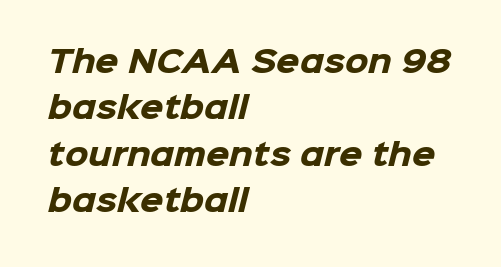
Q: Is the text bold? A: Yes.
Q: Is the typeface a serif or a sans-serif typeface? A: Sans-serif.
Q: Is the text underlined? A: No.
Q: How is the paragraph aligned? A: Left-aligned.
Q: Is the spacing between letters normal or unusually wide? A: Normal.
Q: Is the spacing between lines tight, normal or loose? A: Normal.
Q: Width (condensed, normal, or wide)? A: Normal.
Q: Stroke contrast? A: Low.
Q: x-height? A: Medium.
Q: Monospaced? A: No.
